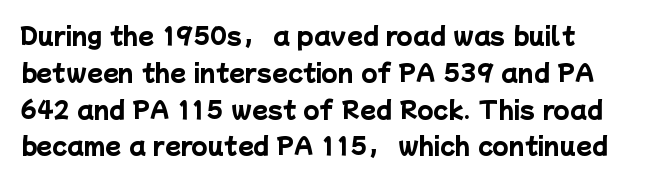
Notice how descenders clear the ascenders below comfortably — that's standard leading. You could call the tracking neutral — neither tight nor loose. Plenty of ink on the page — the face is bold. The zone under the glyphs is completely vacant.
